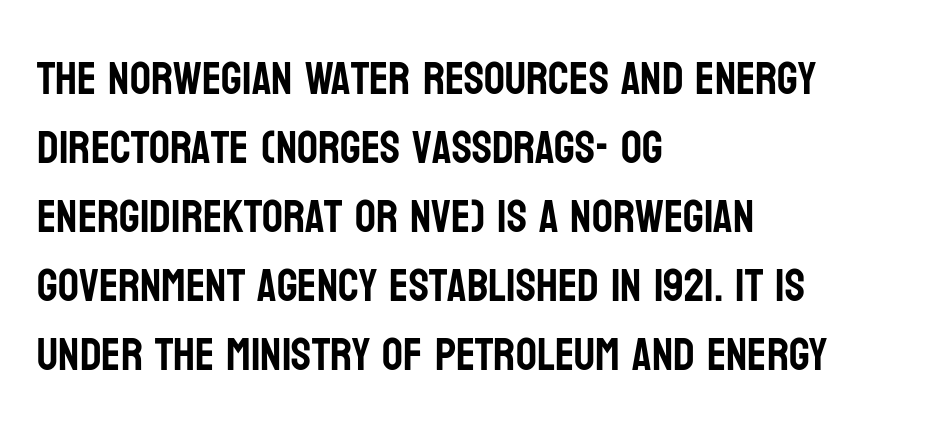
The image shows 46 px condensed sans-serif type, upright; set left-aligned, normal line spacing (1.5x), normal letter spacing, not underlined; low stroke contrast and a large x-height.
